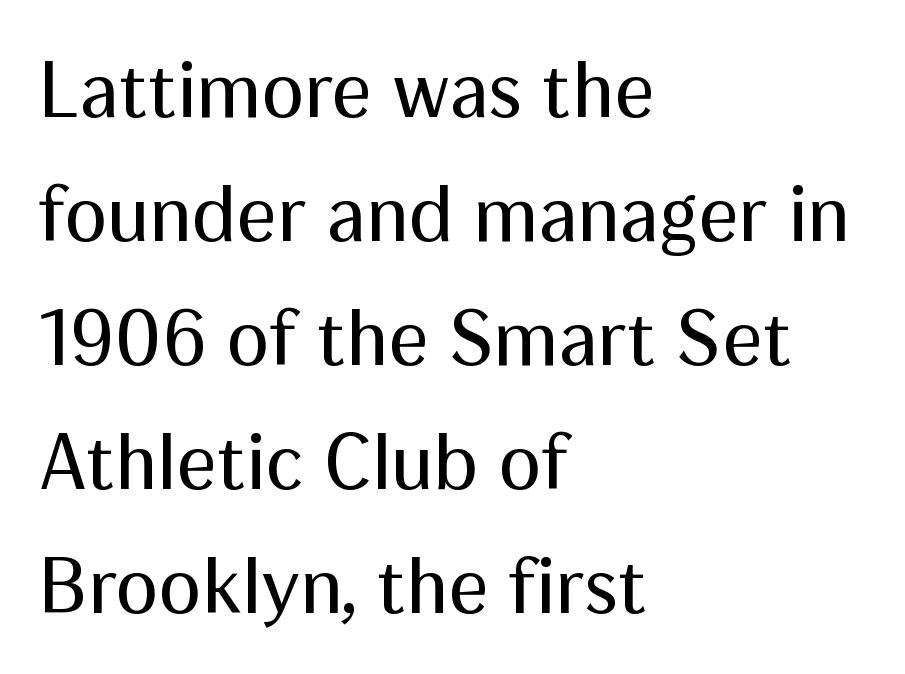
Q: Is the text bold? A: No.
Q: Is the text italic (slanted)? A: No, it is upright.
Q: Is the typeface a serif or a sans-serif typeface? A: Sans-serif.
Q: Is the text underlined? A: No.
Q: How is the paragraph aligned? A: Left-aligned.
Q: Is the spacing between letters normal or unusually wide? A: Normal.
Q: Is the spacing between lines tight, normal or loose? A: Normal.
Q: Width (condensed, normal, or wide)? A: Normal.
Q: Stroke contrast? A: Medium.
Q: x-height? A: Medium.
Q: Monospaced? A: No.
